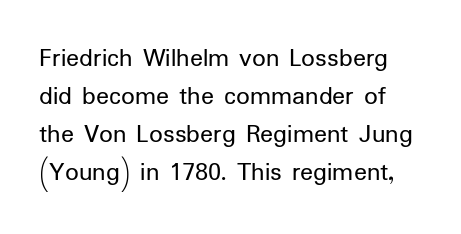
Q: Is the text bold? A: No.
Q: Is the text italic (slanted)? A: No, it is upright.
Q: Is the text underlined? A: No.
Q: Is the spacing between letters normal or unusually wide? A: Normal.
Q: Is the spacing between lines tight, normal or loose? A: Normal.
